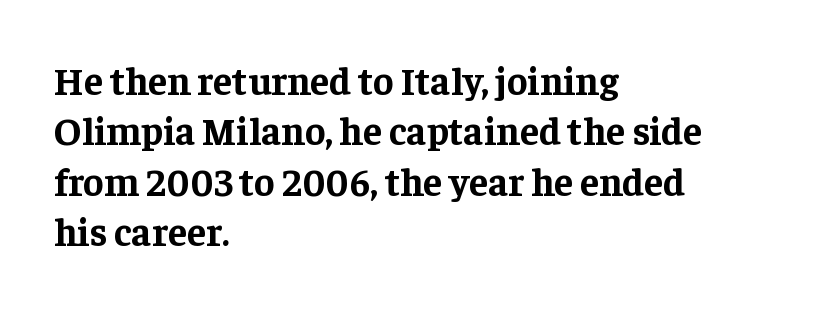
The image shows 39 px bold serif type, upright; set left-aligned, normal line spacing (1.29x), normal letter spacing, not underlined; low stroke contrast and a medium x-height.
